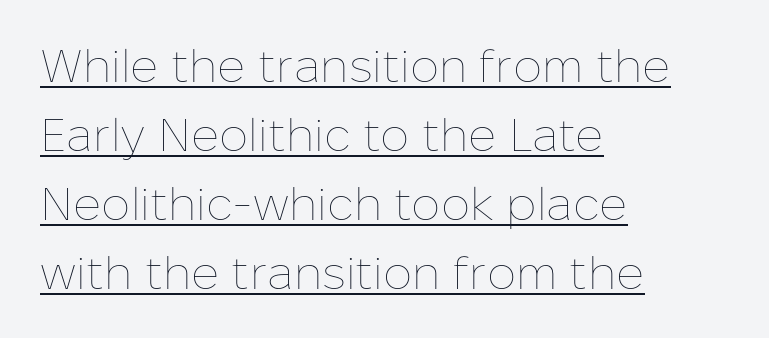
Q: Is the text bold? A: No.
Q: Is the text italic (slanted)? A: No, it is upright.
Q: Is the text underlined? A: Yes.
Q: How is the paragraph aligned? A: Left-aligned.
Q: Is the spacing between letters normal or unusually wide? A: Normal.
Q: Is the spacing between lines tight, normal or loose? A: Normal.
Q: Width (condensed, normal, or wide)? A: Normal.
Q: Stroke contrast? A: Low.
Q: x-height? A: Medium.
Q: Monospaced? A: No.
